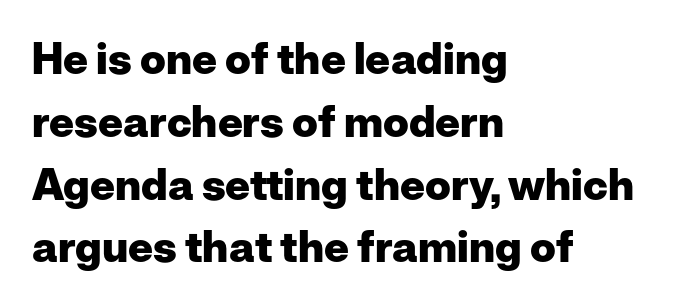
The image shows 43 px heavy sans-serif type, upright; set left-aligned, normal line spacing (1.46x), normal letter spacing, not underlined; low stroke contrast and a medium x-height.
